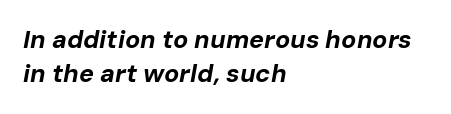
One glance says typical: line gaps are just what's usual. In CSS terms this would be text-align: left. What stands out about the letter spacing? Nothing — it is the standard amount. Underlining? Definitely not there. Tall strokes in this sample are angled rather than plumb. Is the type bold? Yes — the strokes are clearly thick and heavy.
